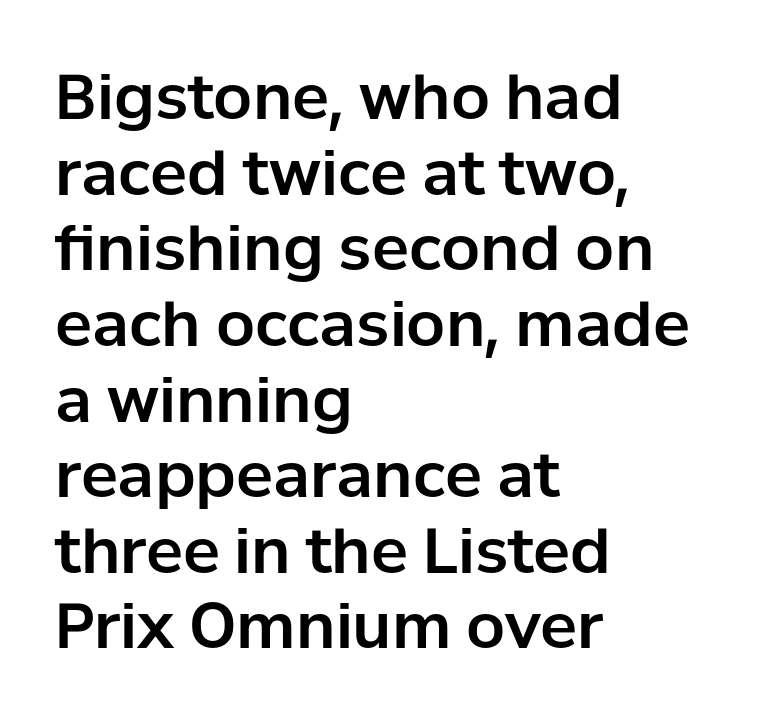
The image shows 62 px sans-serif type, upright; set left-aligned, line spacing 1.22x, normal letter spacing, not underlined; low stroke contrast and a medium x-height.
